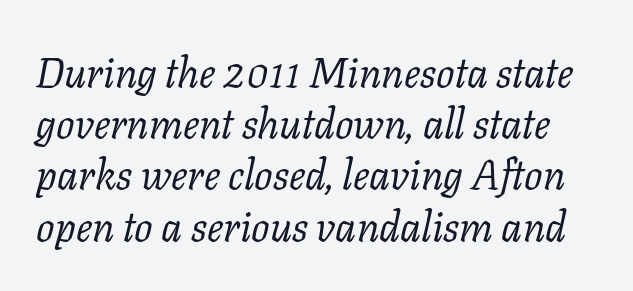
The rendering uses natural spacing where letterforms have individual widths. Counters stay open thanks to moderate or lighter strokes. The space between consecutive lines is moderate. The space directly below the letters is spotless. This sample uses an oblique cut, with every glyph tilted off the vertical. Each letter's strokes conclude with small projecting serifs.
